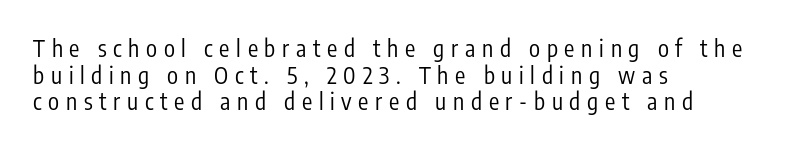
Q: Is the text bold? A: No.
Q: Is the text italic (slanted)? A: No, it is upright.
Q: Is the text underlined? A: No.
Q: How is the paragraph aligned? A: Left-aligned.
Q: Is the spacing between letters normal or unusually wide? A: Unusually wide.
